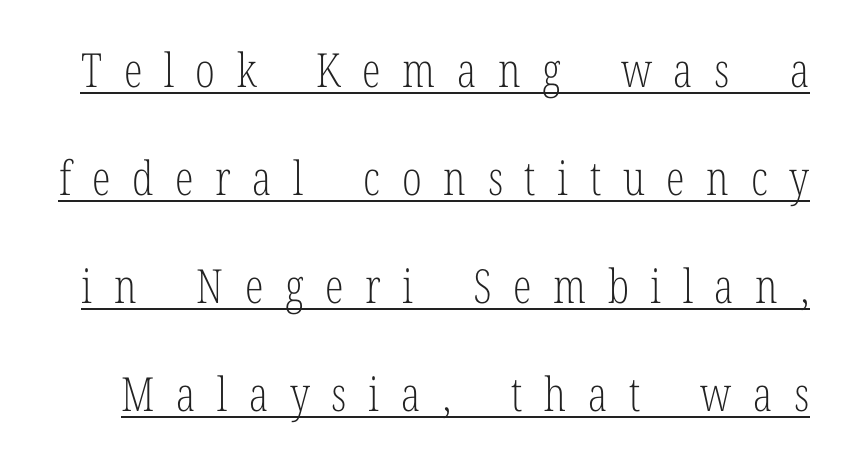
The image shows 47 px light, condensed serif type, upright; set loose line spacing (2.3x), unusually wide letter spacing (+0.46 em), underlined; low stroke contrast and a medium x-height.
